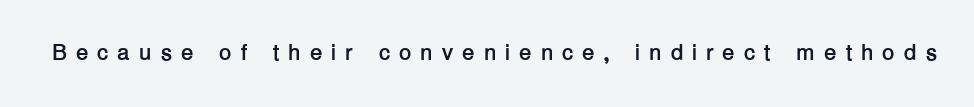
The image shows 23 px bold type, upright; set unusually wide letter spacing (+0.38 em), not underlined.
